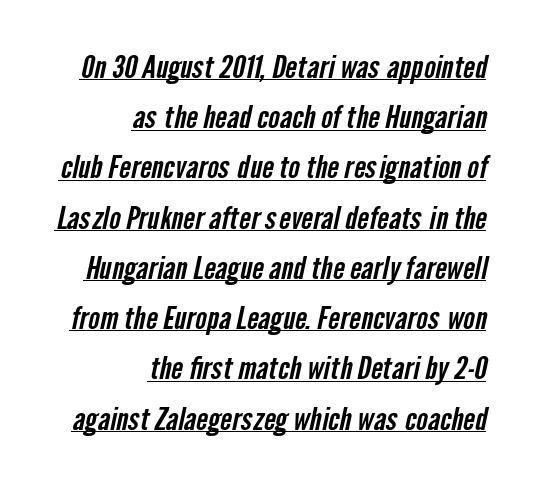
The face used here is proportionally spaced, like ordinary book or web type. The face used here appears with an underline applied. I'd call this a sans setting — the letters go barefoot. Look at the tracking — it's just the regular setting, nothing added.
